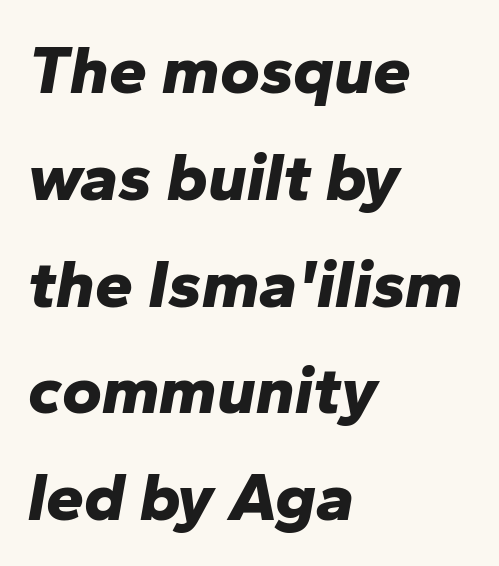
{"italic": "yes", "lean": "right", "slant_degrees": 10, "bold": "yes", "weight": "bold", "width": "normal", "stroke_contrast": "low", "x_height": "medium", "monospaced": "no", "underline": "no", "align": "left", "line_spacing": "normal", "line_spacing_ratio": 1.57, "letter_spacing": "normal", "letter_spacing_em": 0.0, "glyph_px": 68}
